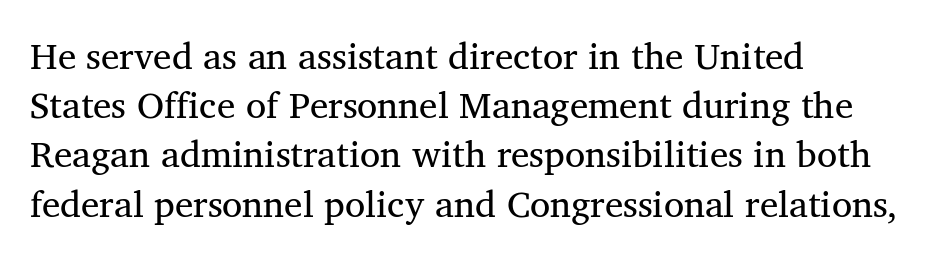
{"serif": "yes", "italic": "no", "bold": "no", "weight": "regular", "width": "normal", "stroke_contrast": "medium", "x_height": "medium", "monospaced": "no", "underline": "no", "align": "left", "line_spacing": "normal", "line_spacing_ratio": 1.33, "letter_spacing": "normal", "letter_spacing_em": 0.0, "glyph_px": 37}
